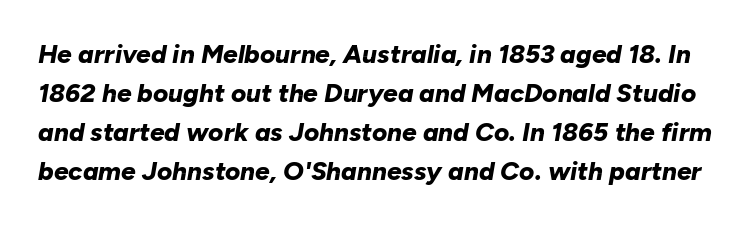
Q: Is the text bold? A: Yes.
Q: Is the text italic (slanted)? A: Yes, it leans right by about 10 degrees.
Q: Is the text underlined? A: No.
Q: Is the spacing between letters normal or unusually wide? A: Normal.
Q: Is the spacing between lines tight, normal or loose? A: Normal.
